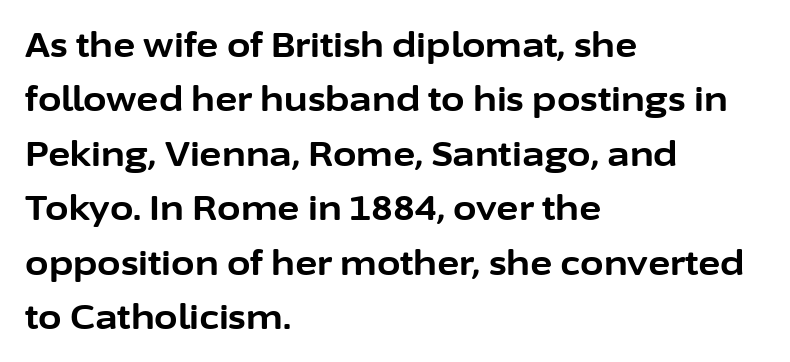
{"serif": "no", "italic": "no", "bold": "yes", "weight": "bold", "width": "normal", "stroke_contrast": "low", "x_height": "medium", "monospaced": "no", "underline": "no", "align": "left", "line_spacing": "normal", "line_spacing_ratio": 1.6, "letter_spacing": "normal", "letter_spacing_em": 0.0, "glyph_px": 34}
